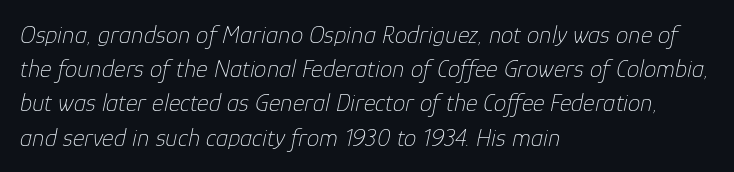
{"italic": "yes", "lean": "right", "slant_degrees": 12, "bold": "no", "underline": "no", "align": "left", "line_spacing": "normal", "line_spacing_ratio": 1.37, "letter_spacing": "normal", "letter_spacing_em": 0.0, "glyph_px": 25}
